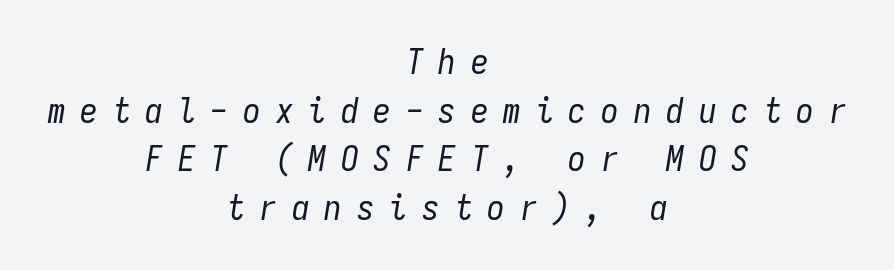
Caption: multi-line text, centered on the measure. The vertical gap from one line to the next is medium. The typography opts for an oblique posture over an upright one. The font is comparable to plain body text, perhaps lighter.
